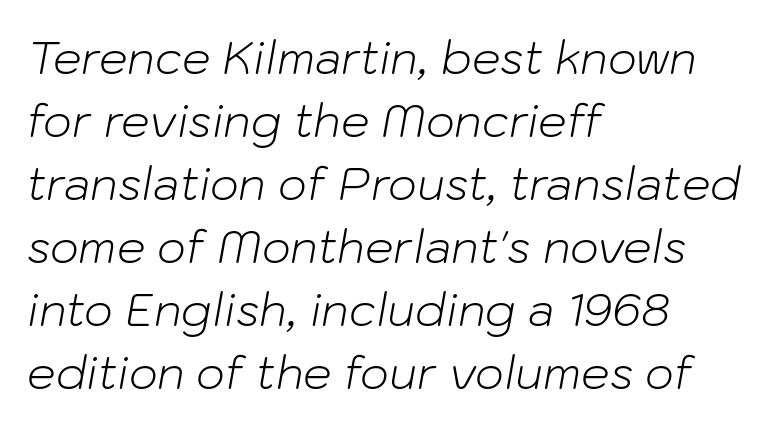
The image shows 45 px light type, italic (leaning right); set left-aligned, normal line spacing (1.4x), normal letter spacing, not underlined; low stroke contrast and a medium x-height.
